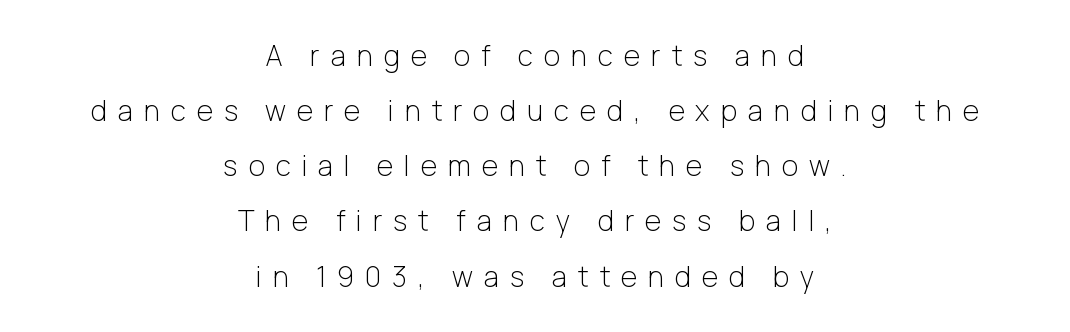
Q: Is the text bold? A: No.
Q: Is the text italic (slanted)? A: No, it is upright.
Q: Is the typeface a serif or a sans-serif typeface? A: Sans-serif.
Q: Is the text underlined? A: No.
Q: How is the paragraph aligned? A: Centered.
Q: Is the spacing between letters normal or unusually wide? A: Unusually wide.
Q: Is the spacing between lines tight, normal or loose? A: Loose.
Q: Width (condensed, normal, or wide)? A: Normal.
Q: Stroke contrast? A: Low.
Q: x-height? A: Medium.
Q: Monospaced? A: No.
